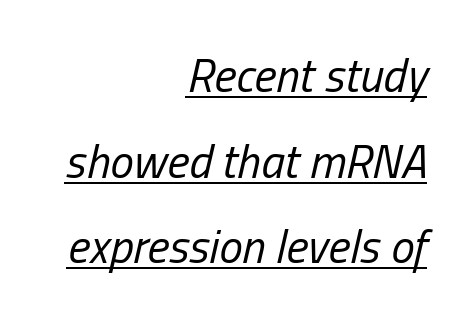
The image shows 47 px regular-weight, condensed type, italic (leaning right); set right-aligned, line spacing 1.82x, normal letter spacing, underlined; low stroke contrast and a medium x-height.
